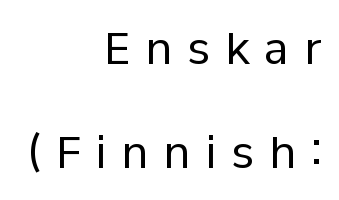
Grotesque or geometric, the face here clearly has no serifs. If you drew a ruler down the right edge, every line would touch it. It's the straight-up-and-down kind of type. Note the varied advance widths — an 'i' is clearly narrower than an 'm'. Stroke mass is kept to a normal reading level or below. Underline: absent.
